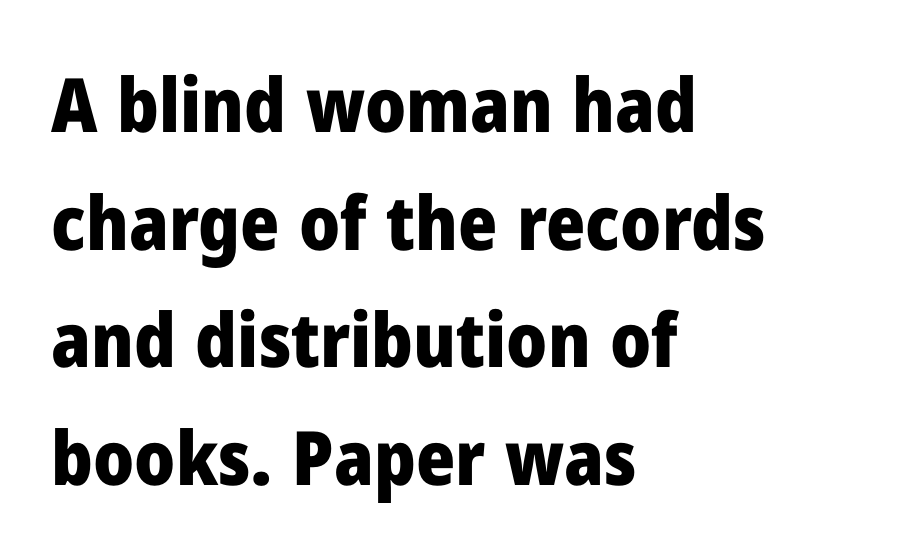
Q: Is the text bold? A: Yes.
Q: Is the text italic (slanted)? A: No, it is upright.
Q: Is the typeface a serif or a sans-serif typeface? A: Sans-serif.
Q: Is the text underlined? A: No.
Q: How is the paragraph aligned? A: Left-aligned.
Q: Is the spacing between letters normal or unusually wide? A: Normal.
Q: Is the spacing between lines tight, normal or loose? A: Normal.
Q: Width (condensed, normal, or wide)? A: Normal.
Q: Stroke contrast? A: Low.
Q: x-height? A: Medium.
Q: Monospaced? A: No.
